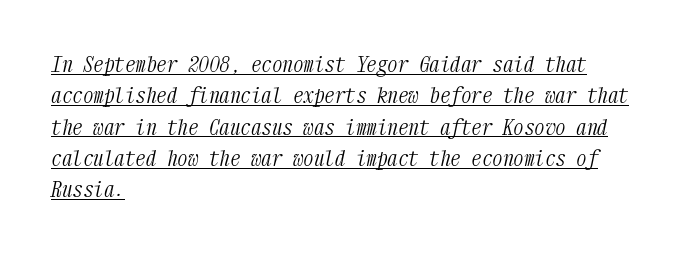
Vertical stems look standard width or narrower in stroke. Each word holds together tightly as a unit, with standard inter-letter gaps. Designer's note — italics engaged. Notice how the passage keeps a crisp vertical edge on the left only. Glance below the letters and you will spot a drawn line. The lines sit at an ordinary, default distance from one another.
